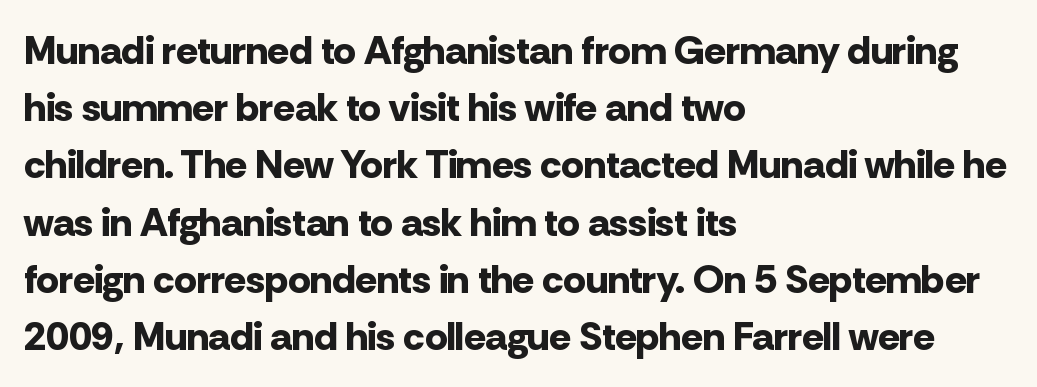
The image shows 40 px bold sans-serif type, upright; set left-aligned, normal line spacing (1.43x), normal letter spacing, not underlined; low stroke contrast and a medium x-height.
